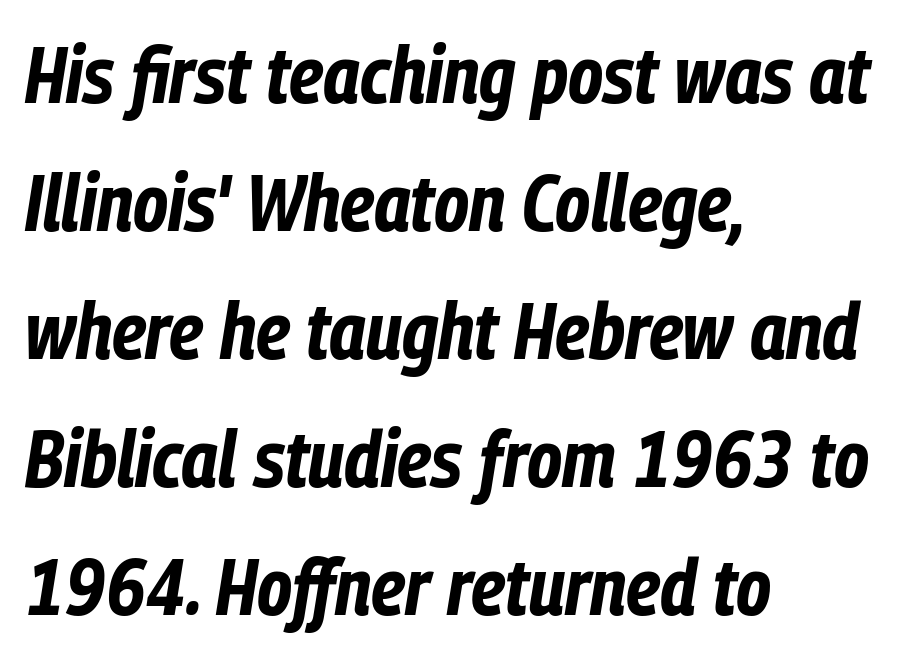
Q: Is the text bold? A: Yes.
Q: Is the text italic (slanted)? A: Yes, it leans right by about 9 degrees.
Q: Is the text underlined? A: No.
Q: How is the paragraph aligned? A: Left-aligned.
Q: Is the spacing between letters normal or unusually wide? A: Normal.
Q: Is the spacing between lines tight, normal or loose? A: Normal.
Q: Width (condensed, normal, or wide)? A: Condensed.
Q: Stroke contrast? A: Low.
Q: x-height? A: Medium.
Q: Monospaced? A: No.
